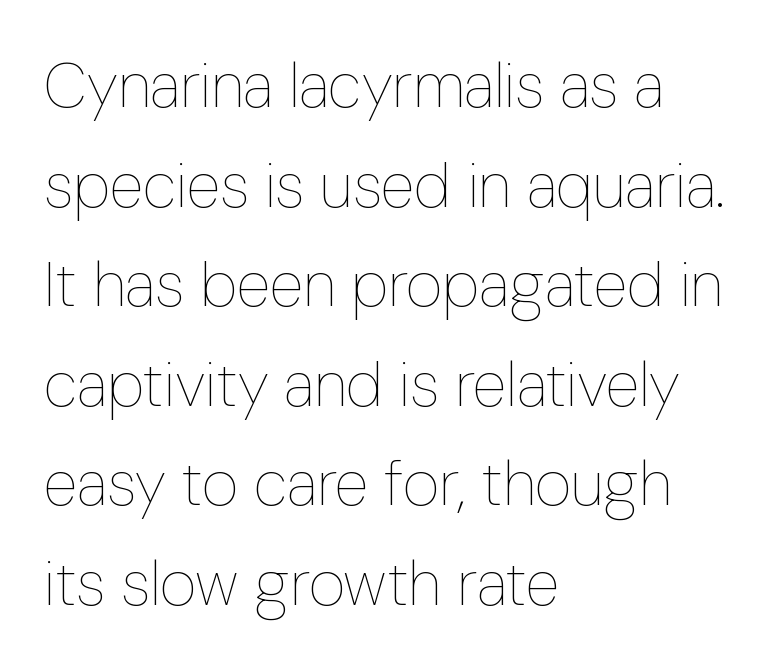
Q: Is the text bold? A: No.
Q: Is the text italic (slanted)? A: No, it is upright.
Q: Is the text underlined? A: No.
Q: How is the paragraph aligned? A: Left-aligned.
Q: Is the spacing between letters normal or unusually wide? A: Normal.
Q: Is the spacing between lines tight, normal or loose? A: Normal.
Q: Width (condensed, normal, or wide)? A: Condensed.
Q: Stroke contrast? A: Low.
Q: x-height? A: Medium.
Q: Monospaced? A: No.
